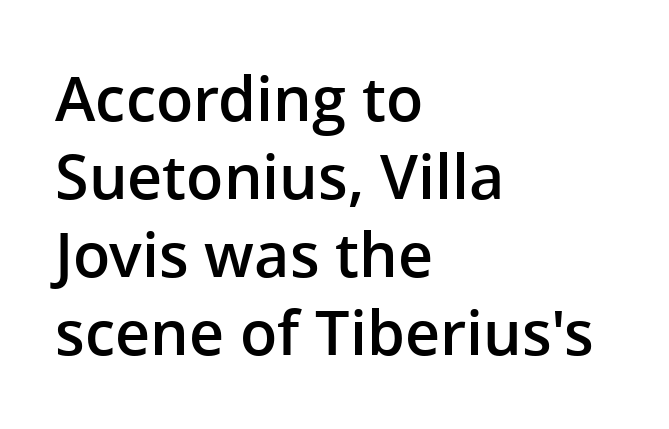
Posture: straight, roman, zero tilt. This sample uses plain, unmodified letter spacing. The typeface chosen for these lines omits serifs. Underline: absent. On the weight axis this lands at semibold, roughly 600.
